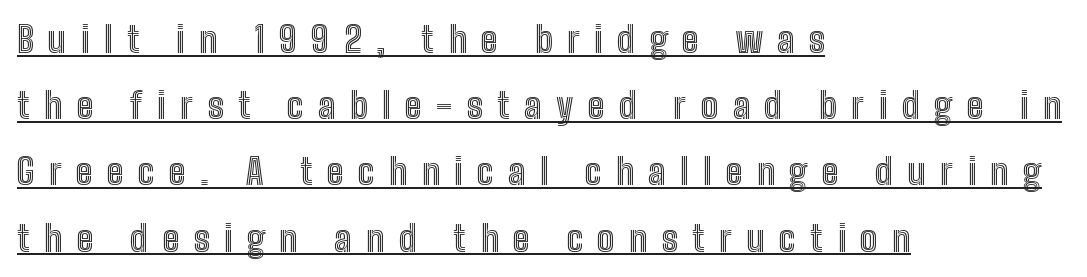
The text block is weighted toward the left margin, trailing off unevenly rightward. Style check: upright. Does a line run under the words? Yes, clearly. Observe the wide spacing: letters keep a clear distance from each other.
